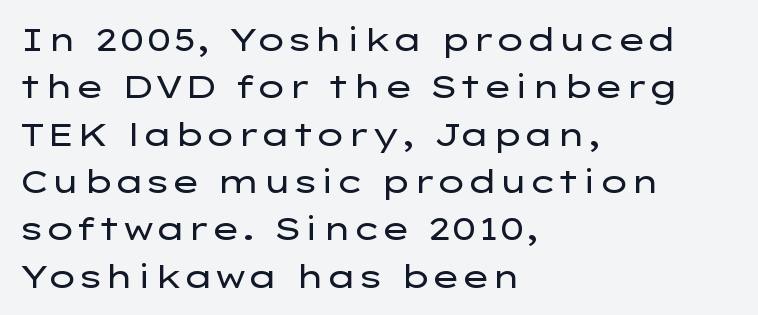
Q: Is the text bold? A: No.
Q: Is the text italic (slanted)? A: No, it is upright.
Q: Is the typeface a serif or a sans-serif typeface? A: Sans-serif.
Q: Is the text underlined? A: No.
Q: How is the paragraph aligned? A: Left-aligned.
Q: Is the spacing between letters normal or unusually wide? A: Normal.
Q: Is the spacing between lines tight, normal or loose? A: Normal.
Q: Width (condensed, normal, or wide)? A: Wide.
Q: Stroke contrast? A: Low.
Q: x-height? A: Medium.
Q: Monospaced? A: No.
